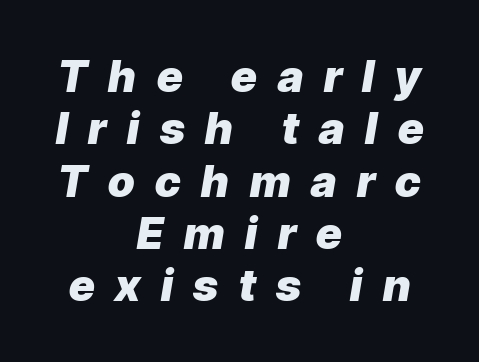
Q: Is the text bold? A: Yes.
Q: Is the text italic (slanted)? A: Yes, it leans right by about 9 degrees.
Q: Is the text underlined? A: No.
Q: How is the paragraph aligned? A: Centered.
Q: Is the spacing between letters normal or unusually wide? A: Unusually wide.
Q: Width (condensed, normal, or wide)? A: Normal.
Q: Stroke contrast? A: Low.
Q: x-height? A: Medium.
Q: Monospaced? A: No.
